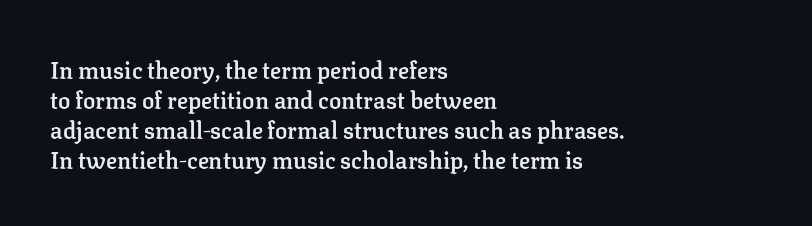
Letter spacing: default. Unlike italic type, these characters show no tilt at all. Look at the stroke-to-counter ratio: somewhat heavy, a semibold. Layout note: lines flush left.
